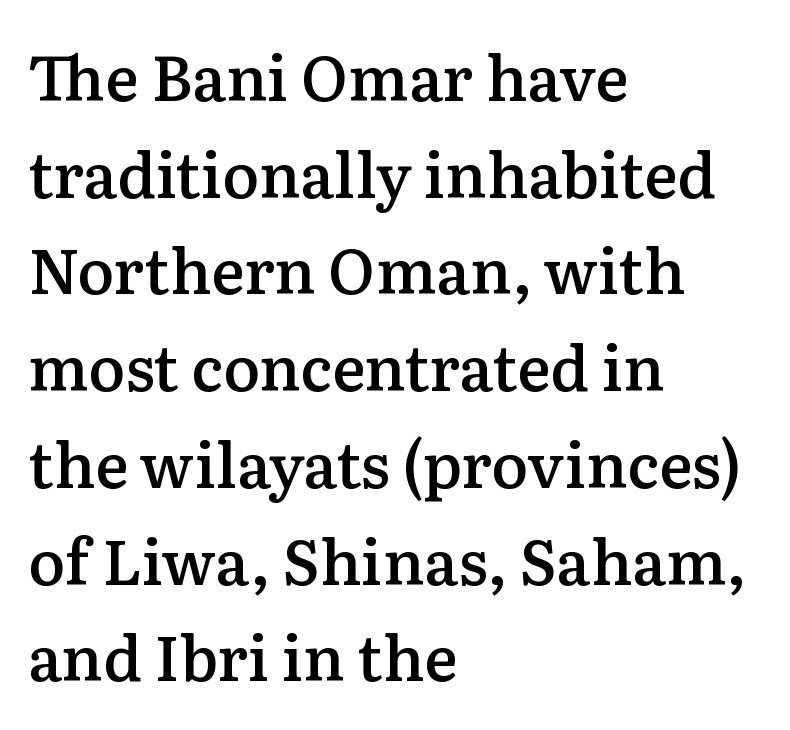
A clean baseline with only descenders dipping below it. The font is running at a semibold setting, under full bold. Where is the straight margin? On the left. Observe the ordinary spacing: letters are neighbours, not strangers. The passage shown is typed in a proportional face where columns would drift.
